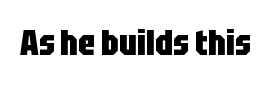
The image shows 35 px heavy, condensed sans-serif type, upright; set normal letter spacing, not underlined; low stroke contrast and a large x-height.
